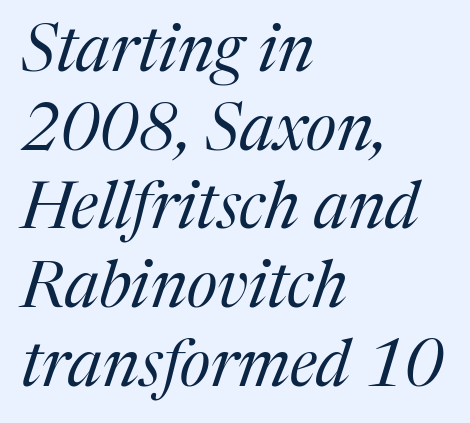
Q: Is the text bold? A: No.
Q: Is the text italic (slanted)? A: Yes, it leans right by about 17 degrees.
Q: Is the typeface a serif or a sans-serif typeface? A: Serif.
Q: Is the text underlined? A: No.
Q: How is the paragraph aligned? A: Left-aligned.
Q: Is the spacing between letters normal or unusually wide? A: Normal.
Q: Width (condensed, normal, or wide)? A: Normal.
Q: Stroke contrast? A: Medium.
Q: x-height? A: Medium.
Q: Monospaced? A: No.
